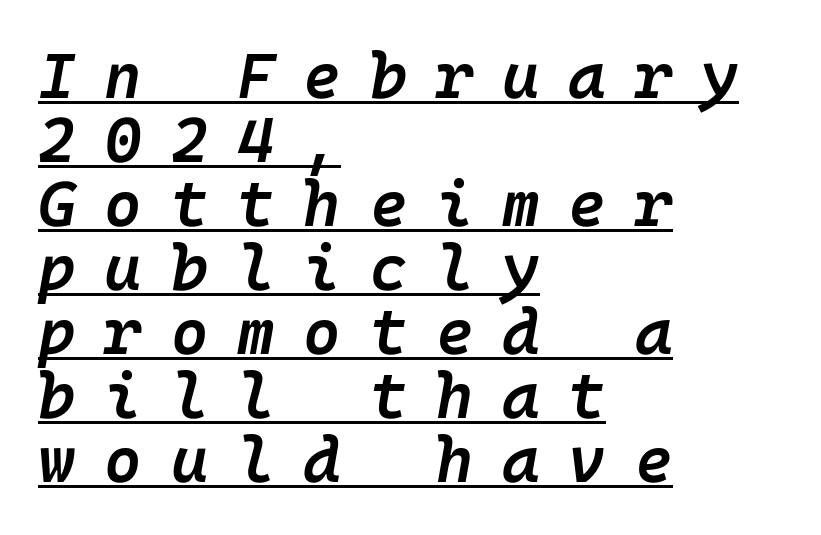
Q: Is the text bold? A: Semi-bold.
Q: Is the text italic (slanted)? A: Yes, it leans right by about 10 degrees.
Q: Is the text underlined? A: Yes.
Q: How is the paragraph aligned? A: Left-aligned.
Q: Is the spacing between letters normal or unusually wide? A: Unusually wide.
Q: Is the spacing between lines tight, normal or loose? A: Tight.
Q: Width (condensed, normal, or wide)? A: Normal.
Q: Stroke contrast? A: Low.
Q: x-height? A: Medium.
